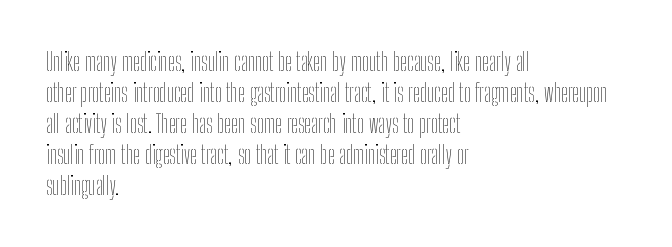
{"italic": "no", "bold": "no", "underline": "no", "align": "left", "line_spacing_ratio": 1.24, "letter_spacing": "normal", "letter_spacing_em": 0.0, "glyph_px": 25}
